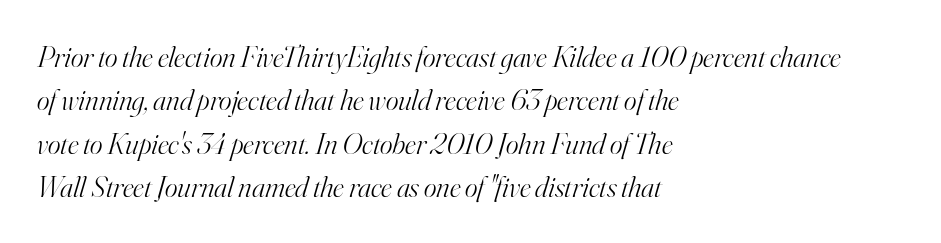
On a weight scale, this lands at 450 or below. Font category for this specimen: serif. The lines sit at an ordinary, default distance from one another. Is this a fixed-width face? No — the glyphs have proportional, varying widths. The string is rendered with underlining switched off.
